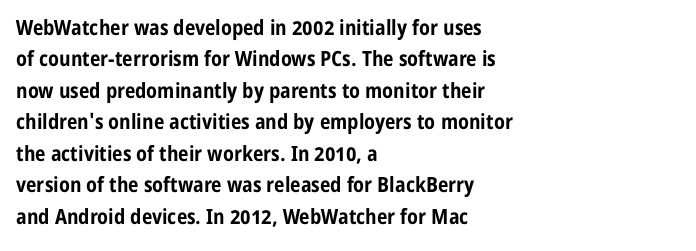
Q: Is the text bold? A: Yes.
Q: Is the text italic (slanted)? A: No, it is upright.
Q: Is the text underlined? A: No.
Q: How is the paragraph aligned? A: Left-aligned.
Q: Is the spacing between letters normal or unusually wide? A: Normal.
Q: Is the spacing between lines tight, normal or loose? A: Normal.
